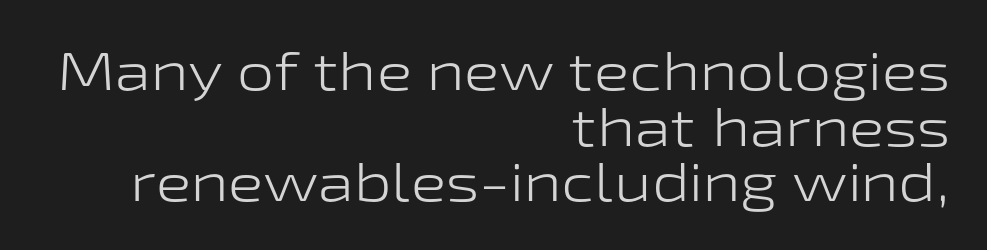
Grotesque or geometric, the face here clearly has no serifs. Italic? Not at all — the glyphs are vertical. Has an underline been added? It has not. These lines huddle together more closely than default settings would place them.
